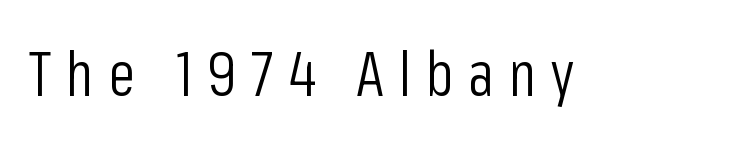
{"serif": "no", "italic": "no", "bold": "no", "weight": "light", "width": "condensed", "stroke_contrast": "low", "x_height": "medium", "monospaced": "no", "underline": "no", "letter_spacing": "wide", "letter_spacing_em": 0.23, "glyph_px": 62}
